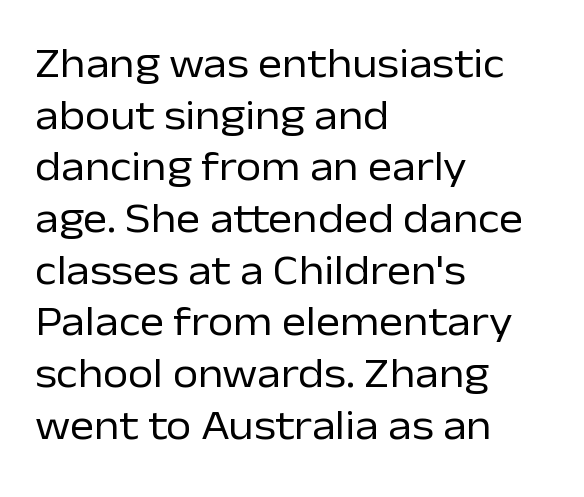
{"serif": "no", "italic": "no", "bold": "no", "weight": "regular", "width": "normal", "stroke_contrast": "low", "x_height": "medium", "monospaced": "no", "underline": "no", "align": "left", "line_spacing": "normal", "line_spacing_ratio": 1.26, "letter_spacing": "normal", "letter_spacing_em": 0.0, "glyph_px": 41}
